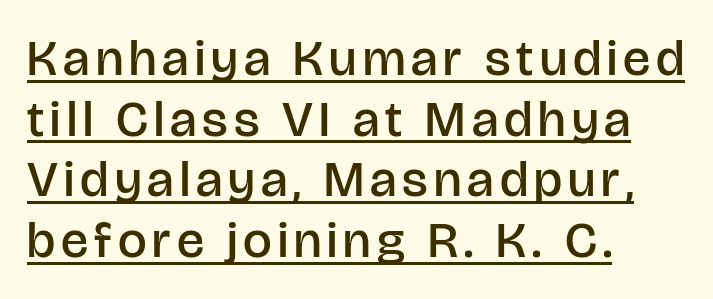
The image shows 51 px semibold sans-serif type, upright; set left-aligned, line spacing 1.19x, underlined; low stroke contrast and a large x-height.
